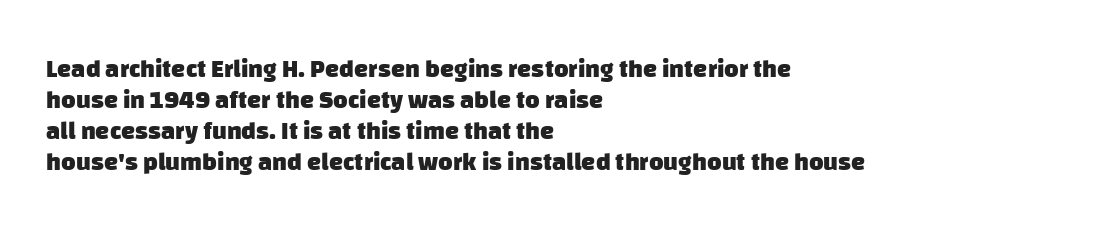
The passage shown is not underscored anywhere. Every row of glyphs begins at an identical x-position on the left. The passage shown is emphatically bold. The line texture is even and compact thanks to regular tracking.
